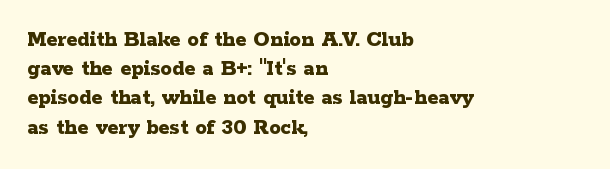
{"italic": "no", "bold": "yes", "underline": "no", "align": "left", "line_spacing": "normal", "line_spacing_ratio": 1.27, "letter_spacing": "normal", "letter_spacing_em": 0.0, "glyph_px": 23}
